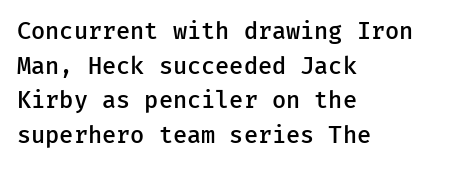
The image shows 23 px text type, upright; set left-aligned, normal line spacing (1.51x), normal letter spacing, not underlined.
